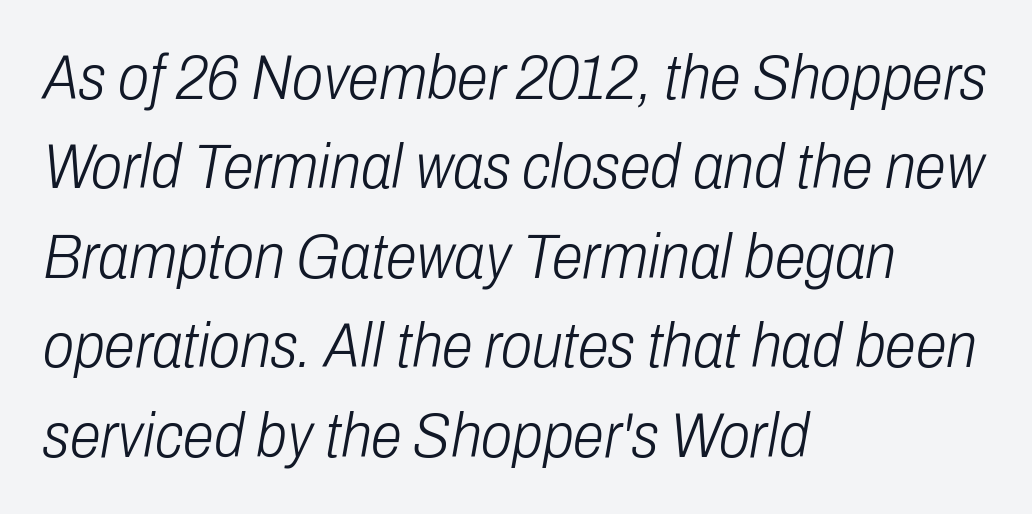
Q: Is the text bold? A: No.
Q: Is the text italic (slanted)? A: Yes, it leans right by about 10 degrees.
Q: Is the text underlined? A: No.
Q: How is the paragraph aligned? A: Left-aligned.
Q: Is the spacing between letters normal or unusually wide? A: Normal.
Q: Is the spacing between lines tight, normal or loose? A: Normal.
Q: Width (condensed, normal, or wide)? A: Condensed.
Q: Stroke contrast? A: Low.
Q: x-height? A: Medium.
Q: Monospaced? A: No.
